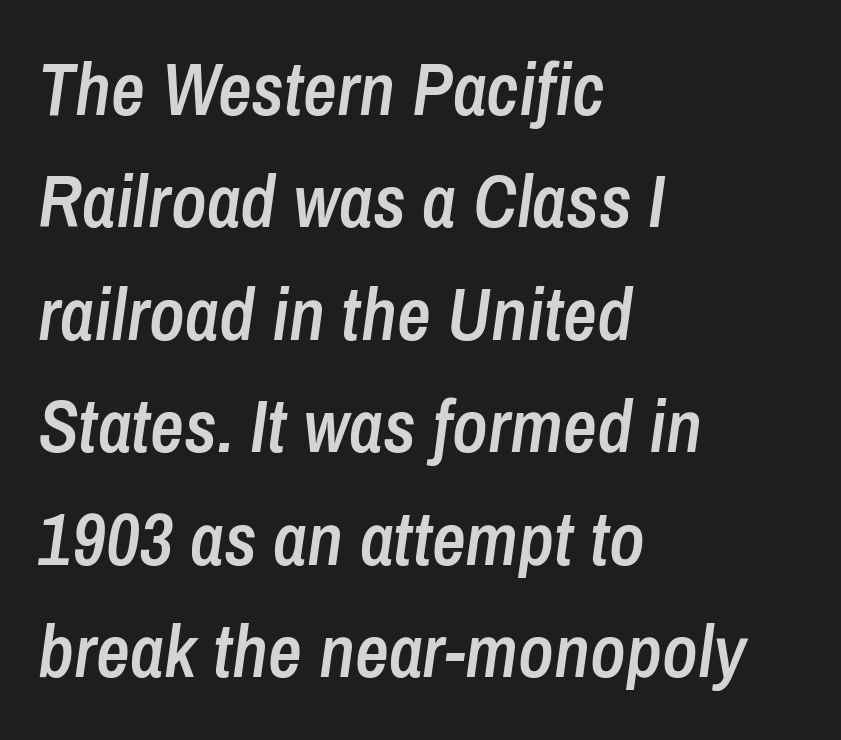
The image shows 74 px semibold, condensed type, italic (leaning right); set left-aligned, normal line spacing (1.52x), normal letter spacing, not underlined; low stroke contrast and a medium x-height.
